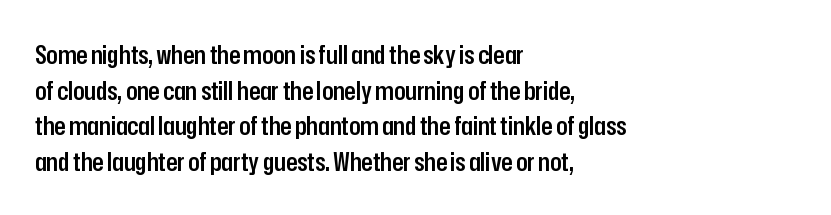
{"italic": "no", "bold": "semi", "underline": "no", "align": "left", "line_spacing": "normal", "line_spacing_ratio": 1.37, "letter_spacing": "normal", "letter_spacing_em": 0.0, "glyph_px": 26}
